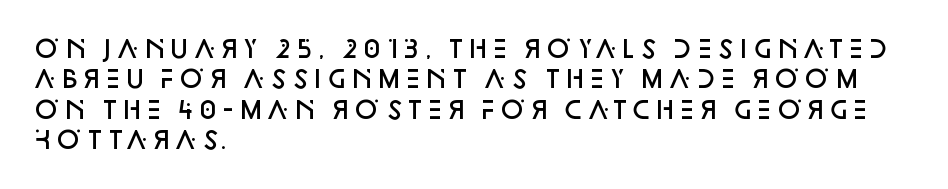
{"italic": "no", "bold": "semi", "underline": "no", "align": "left", "line_spacing": "normal", "line_spacing_ratio": 1.27, "letter_spacing": "normal", "letter_spacing_em": 0.0, "glyph_px": 24}
